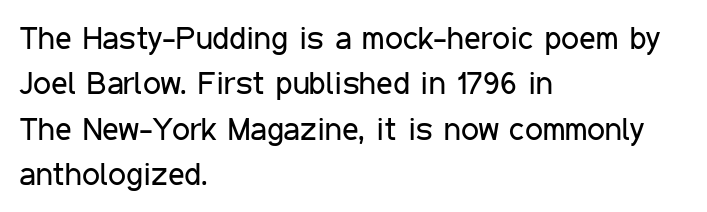
What's the leading like? Ordinary, nothing unusual. Students, note that the glyphs here touch the page at normal intervals. One-word summary of the alignment: left. Nope, not italic — everything's standing straight. The rendering uses natural spacing where letterforms have individual widths.
